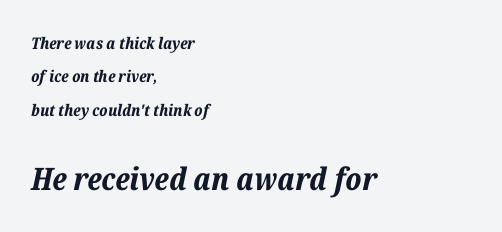
Q: Is the text bold? A: Yes.
Q: Is the text italic (slanted)? A: Yes, it leans right by about 12 degrees.
Q: Is the text underlined? A: No.
Q: How is the paragraph aligned? A: Left-aligned.
Q: Is the spacing between letters normal or unusually wide? A: Normal.
Q: Is the spacing between lines tight, normal or loose? A: Loose.
Q: Which block of text is set in a larger size, the first (top) or the second (bottom)? A: The second (bottom) one.
Q: Width (condensed, normal, or wide)? A: Normal.
Q: Stroke contrast? A: Low.
Q: x-height? A: Medium.
Q: Monospaced? A: No.
